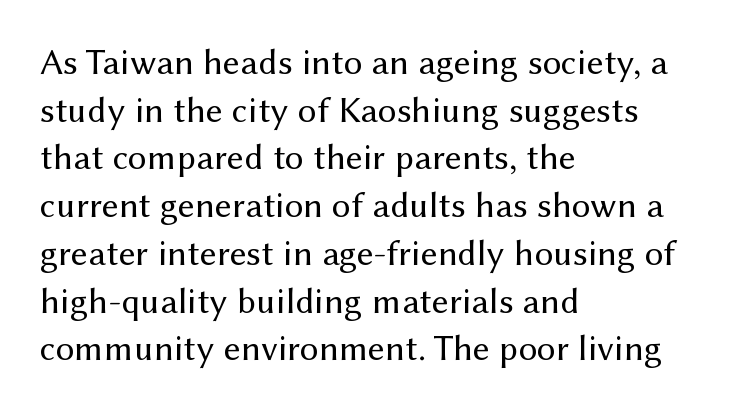
{"serif": "no", "italic": "no", "bold": "no", "weight": "regular", "width": "normal", "stroke_contrast": "medium", "x_height": "medium", "monospaced": "no", "underline": "no", "align": "left", "line_spacing": "normal", "line_spacing_ratio": 1.29, "letter_spacing": "normal", "letter_spacing_em": 0.0, "glyph_px": 37}
